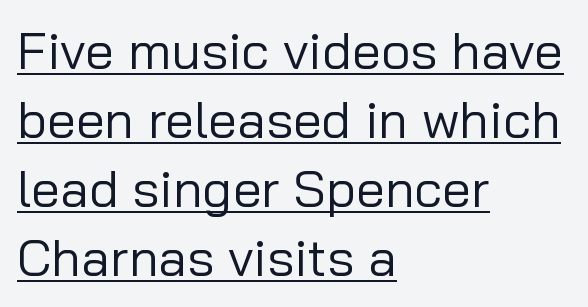
Each stroke keeps to a modest, everyday thickness or less. You could call the tracking neutral — neither tight nor loose. Is there an underline? Yes — a line sits under the letters. The typesetter chose a ragged-right arrangement here.
